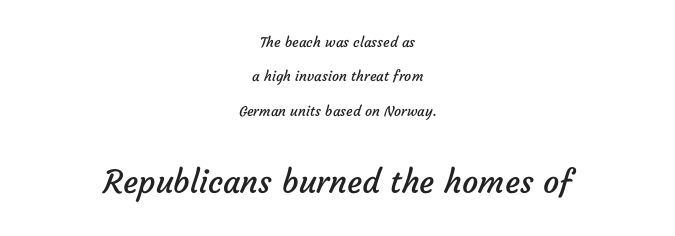
A student would notice the bottom passage is typeset larger than what precedes it. Summary of vertical rhythm: relaxed, with wide interline spacing. Letter spacing: default. The typesetting does not lean heavy: it is not bold. Each line is balanced around a shared central axis.
